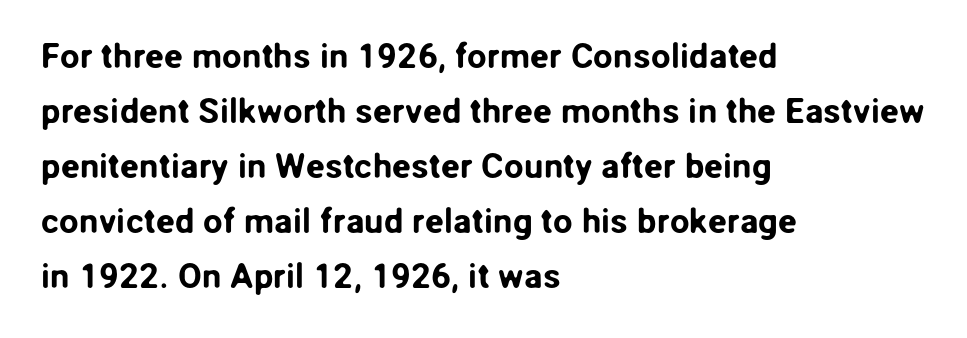
The image shows 35 px sans-serif type, upright; set left-aligned, normal line spacing (1.57x), normal letter spacing, not underlined; low stroke contrast and a medium x-height.
